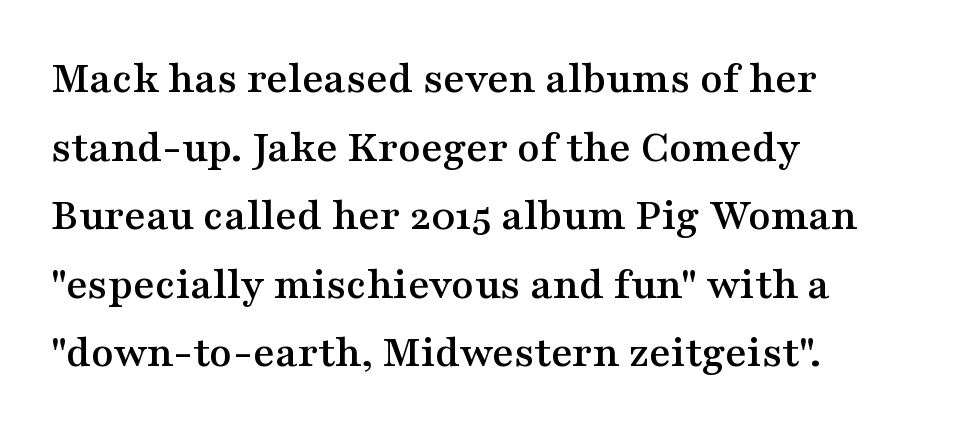
The image shows 46 px wide serif type, upright; set left-aligned, normal line spacing (1.49x), normal letter spacing, not underlined; medium stroke contrast and a medium x-height.
